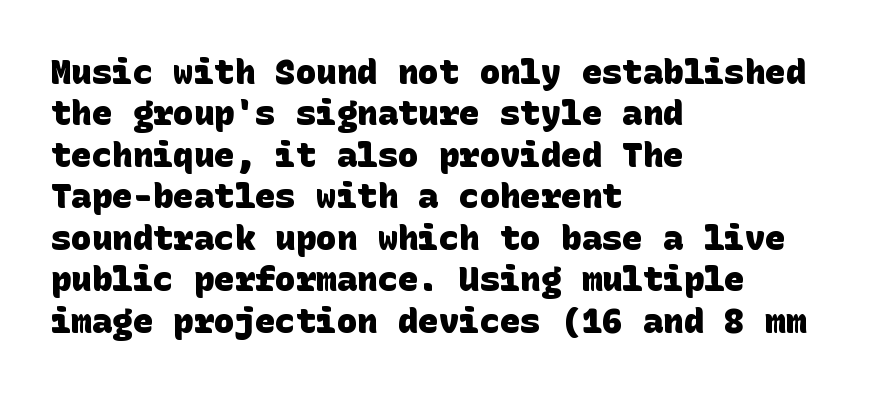
Letters rest on an invisible, unmarked baseline. The typesetting leans heavy: a genuine bold. You can tell from the bare stems that sans-serif type was used. Tracking here is standard; glyphs follow each other at the usual distance.
